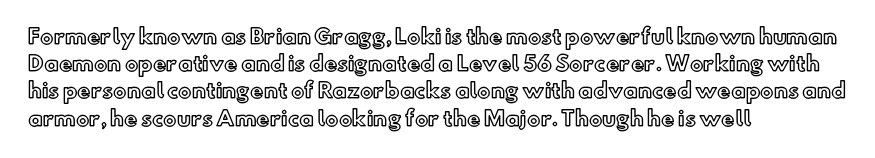
Teacher's note: observe the even left margin — that is flush-left alignment. Letter spacing: default. Every stem runs plumb, perpendicular to the baseline. The baseline area is clear. One glance says typical: line gaps are just what's usual.
